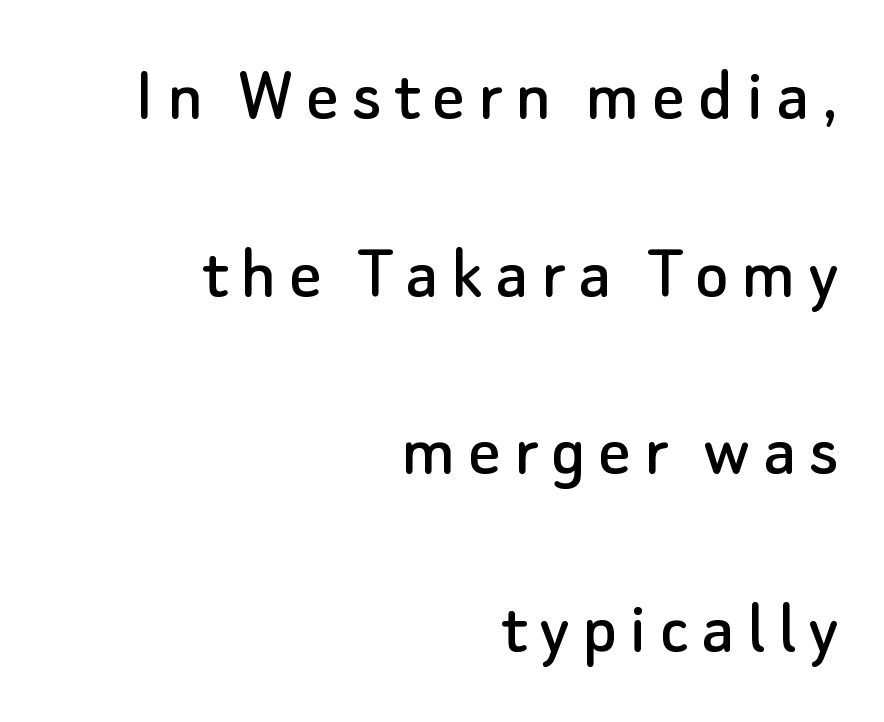
These lines are composed in type without serifs. Where is the straight margin? On the right. Descenders are the only things crossing below the line. You could not count columns in this text — the font is proportionally spaced. Students, observe: this is what heavily led, spacious text looks like. The typography opts for an upright posture over an oblique one.
